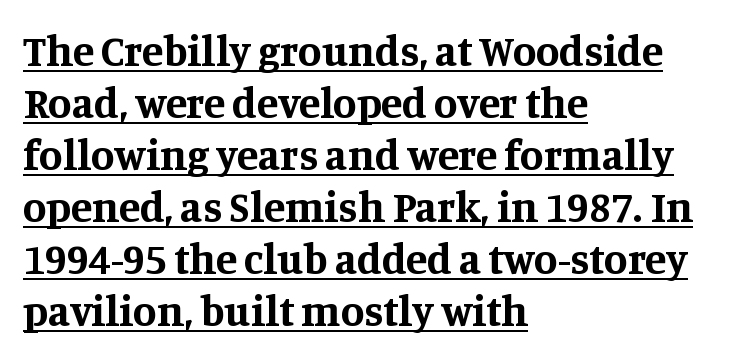
The image shows 43 px bold serif type, upright; set left-aligned, line spacing 1.21x, normal letter spacing, underlined; medium stroke contrast and a large x-height.
